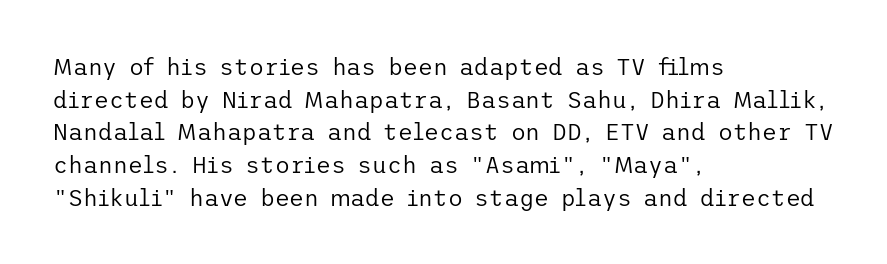
The image shows 23 px text type, upright; set left-aligned, normal line spacing (1.42x), normal letter spacing, not underlined.
